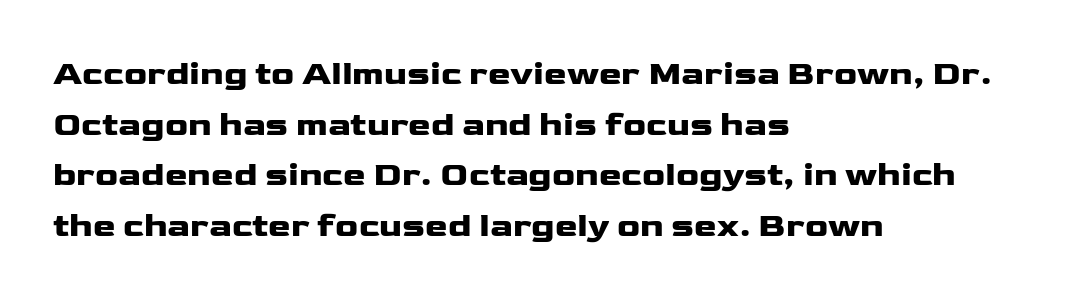
Tall strokes in this sample are plumb rather than angled. You could not count columns in this text — the font is proportionally spaced. Reading down the column, the eye jumps a familiar distance to each next line. This rendering leaves character spacing at its baseline value. A typesetter would label this face a sans. The ragged edge is on the right, which tells us the setting is flush left.
